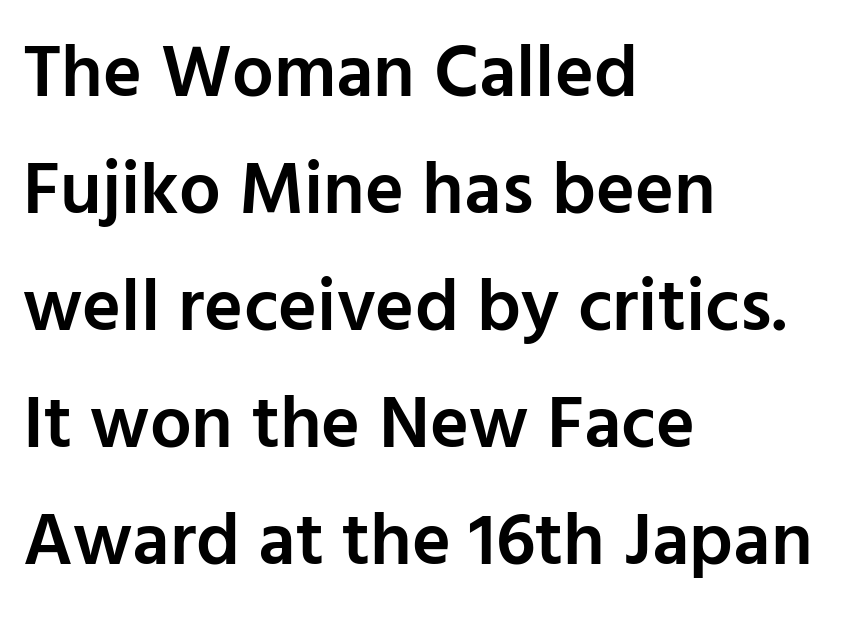
{"serif": "no", "italic": "no", "bold": "semi", "weight": "semibold", "width": "normal", "stroke_contrast": "low", "x_height": "medium", "monospaced": "no", "underline": "no", "align": "left", "line_spacing": "normal", "line_spacing_ratio": 1.58, "letter_spacing": "normal", "letter_spacing_em": 0.0, "glyph_px": 74}
